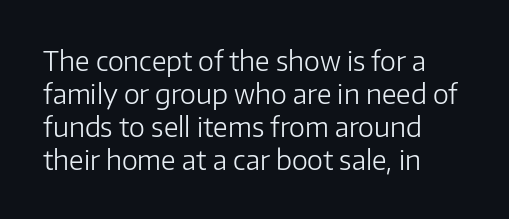
{"italic": "no", "bold": "no", "underline": "no", "align": "left", "line_spacing_ratio": 1.22, "letter_spacing": "normal", "letter_spacing_em": 0.0, "glyph_px": 27}
